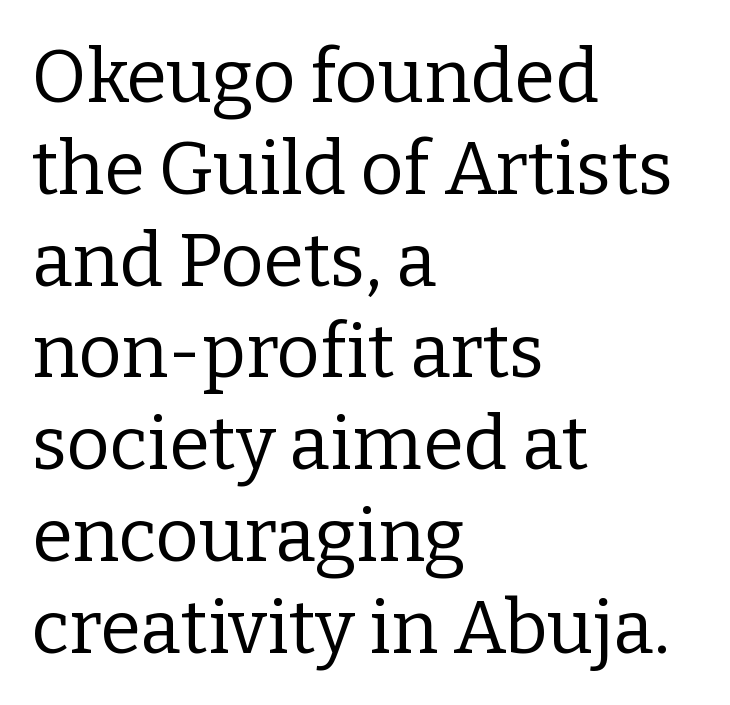
The image shows 74 px regular-weight serif type, upright; set left-aligned, line spacing 1.24x, normal letter spacing, not underlined; low stroke contrast and a medium x-height.
